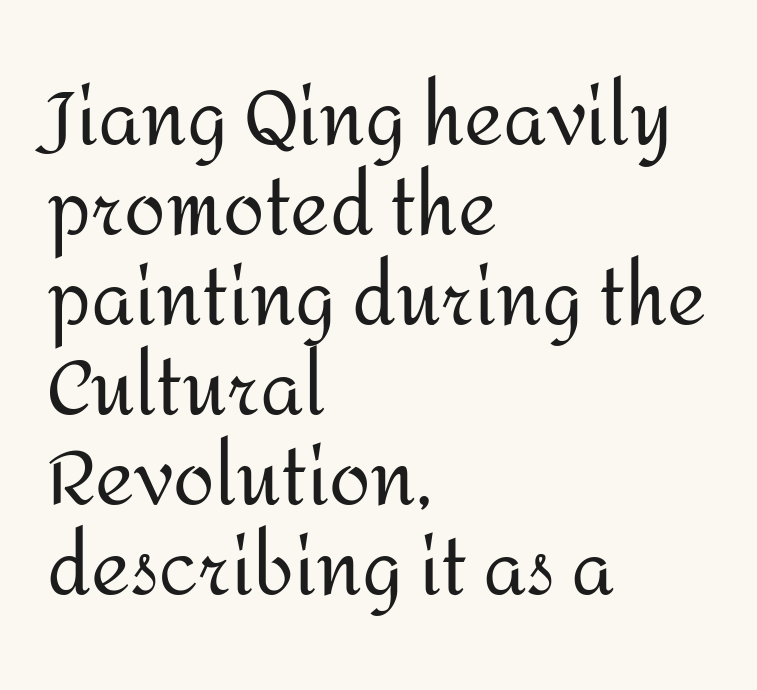
This is roman type, the default non-slanted kind. Looks like regular typesetting: each glyph gets only the width it needs. The zone under the glyphs is completely vacant. The designer went with a sans here, leaving each stem footless.
